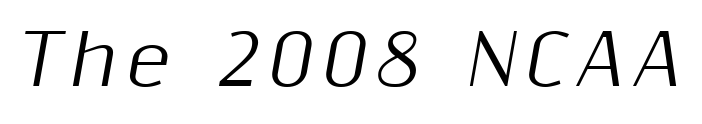
The image shows 69 px text type, italic (leaning right); set not underlined; medium stroke contrast and a medium x-height.
